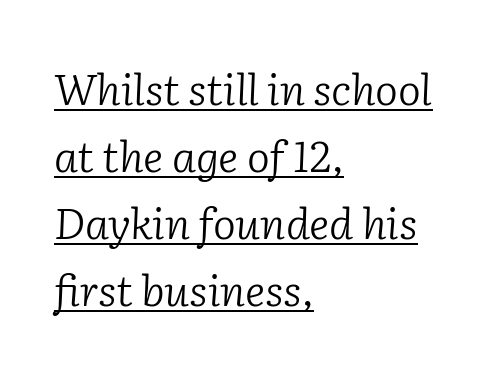
You could not count columns in this text — the font is proportionally spaced. Regarding serifs, this sample has them. These lines keep a tight, regular rhythm from letter to letter. Compared with a typical body face, this is equally light or lighter still. Emphasis is given by a line drawn under the lettering.
